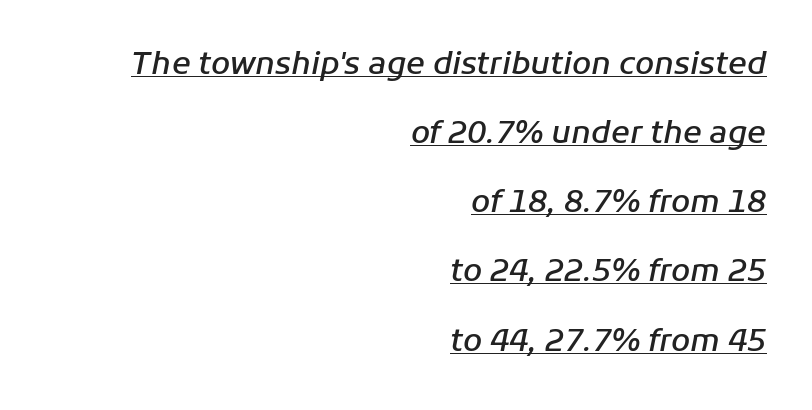
{"italic": "yes", "lean": "right", "slant_degrees": 11, "bold": "semi", "weight": "semibold", "width": "normal", "stroke_contrast": "low", "x_height": "medium", "monospaced": "no", "underline": "yes", "align": "right", "line_spacing": "loose", "line_spacing_ratio": 2.23, "letter_spacing": "normal", "letter_spacing_em": 0.0, "glyph_px": 31}
